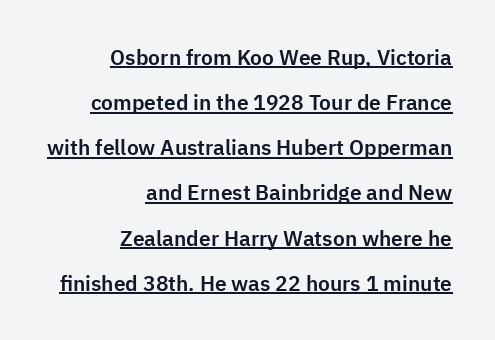
The type is set solid horizontally, with unmodified tracking. Is there much room between lines? Yes — plenty of vertical air separates them. A roman cut, with each character standing at attention. Line endings align vertically; line beginnings do not. This rendering features underlined lettering.
